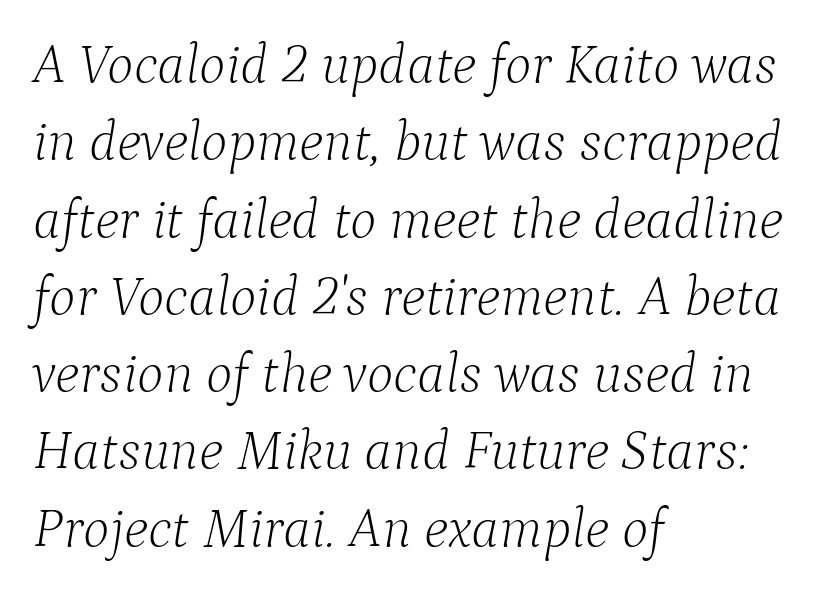
{"serif": "yes", "italic": "yes", "lean": "right", "slant_degrees": 9, "bold": "no", "weight": "light", "width": "normal", "stroke_contrast": "low", "x_height": "medium", "monospaced": "no", "underline": "no", "align": "left", "line_spacing": "normal", "line_spacing_ratio": 1.38, "letter_spacing": "normal", "letter_spacing_em": 0.0, "glyph_px": 56}
